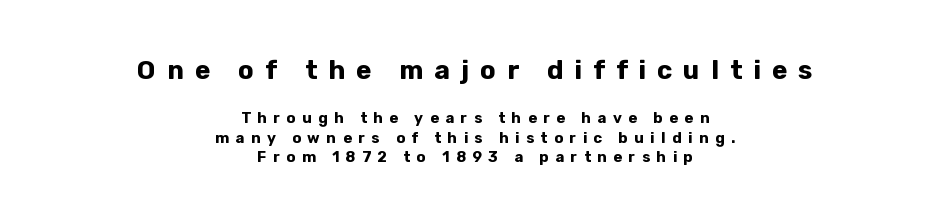
{"italic": "no", "bold": "yes", "underline": "no", "align": "center", "line_spacing": "normal", "line_spacing_ratio": 1.29, "letter_spacing": "wide", "letter_spacing_em": 0.43, "larger_block": "first", "size_ratio": 1.73, "glyph_px": 26}
